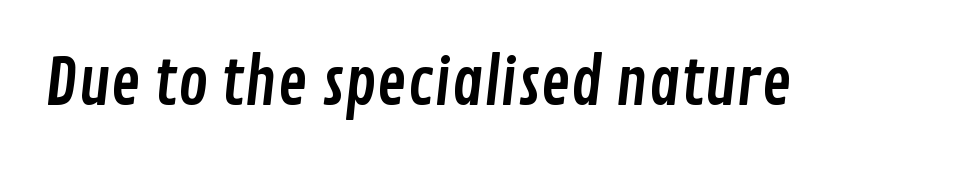
No word sits above an underline. Serifs: no, the terminals of the letterforms are clean. Tracking here is standard; glyphs follow each other at the usual distance. A typesetter would call this proportional, since set widths differ per character.
